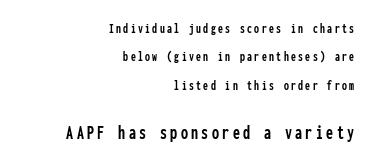
The image shows 20 px text type, upright; set right-aligned, loose line spacing (2.02x), not underlined; the second (bottom) block is 1.43x larger.
